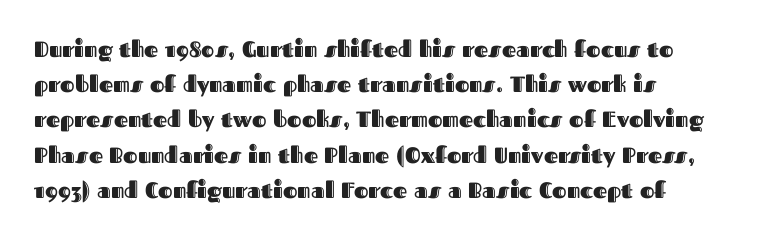
The face used here is rendered with its standard letterfit. A bare baseline throughout the passage. The compositor pushed each line to the left boundary. Regarding leading, the lines here are spaced in the standard way.
